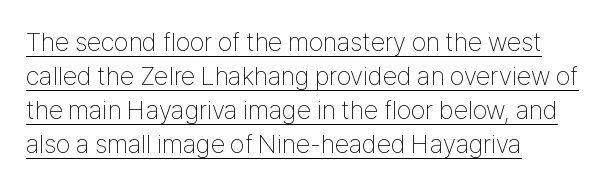
{"italic": "no", "bold": "no", "underline": "yes", "align": "left", "line_spacing": "normal", "line_spacing_ratio": 1.31, "letter_spacing": "normal", "letter_spacing_em": 0.0, "glyph_px": 26}
